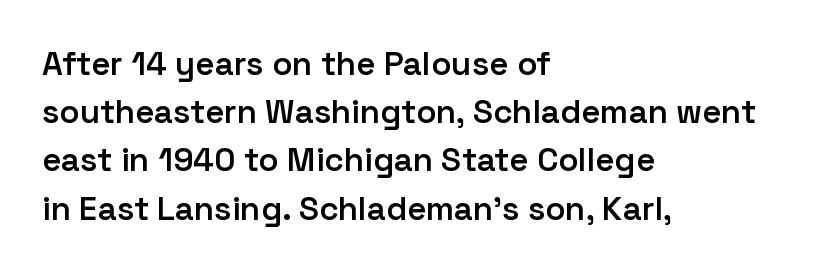
{"serif": "no", "italic": "no", "bold": "semi", "weight": "semibold", "width": "normal", "stroke_contrast": "low", "x_height": "medium", "monospaced": "no", "underline": "no", "align": "left", "line_spacing": "normal", "line_spacing_ratio": 1.46, "letter_spacing": "normal", "letter_spacing_em": 0.0, "glyph_px": 33}
